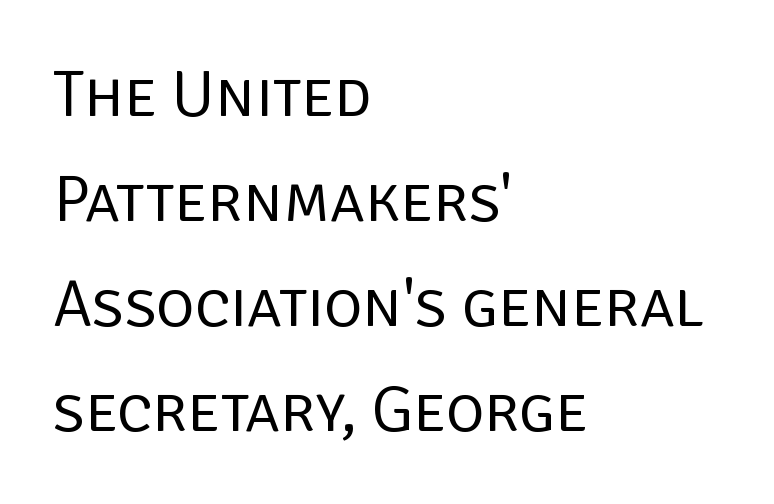
The image shows 66 px regular-weight sans-serif type, upright; set left-aligned, normal line spacing (1.59x), normal letter spacing, not underlined; low stroke contrast and a large x-height.
